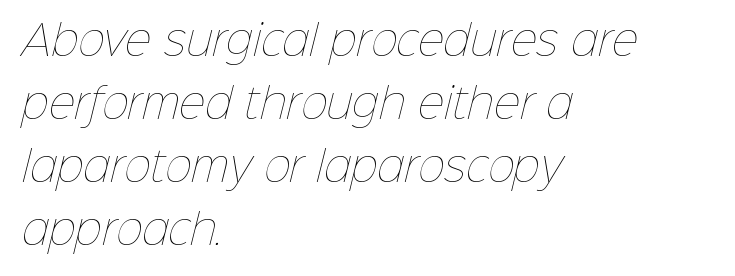
The image shows 41 px thin type; set left-aligned, normal line spacing (1.54x), normal letter spacing, not underlined; low stroke contrast and a medium x-height.
